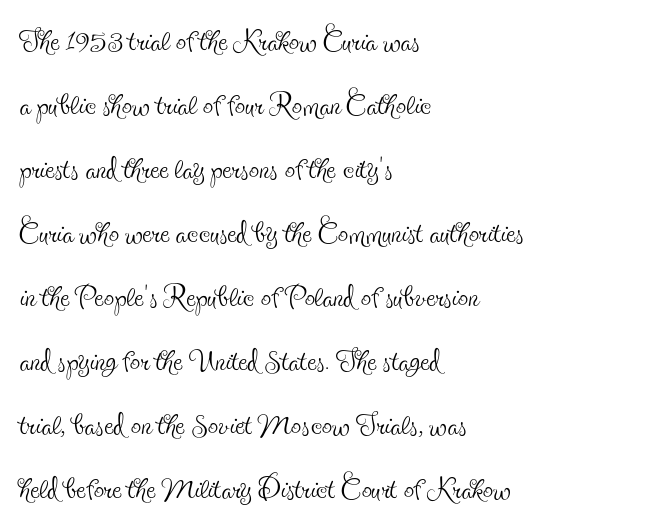
The image shows 41 px thin, condensed serif type; set left-aligned, normal line spacing (1.56x), normal letter spacing, not underlined; a small x-height.
